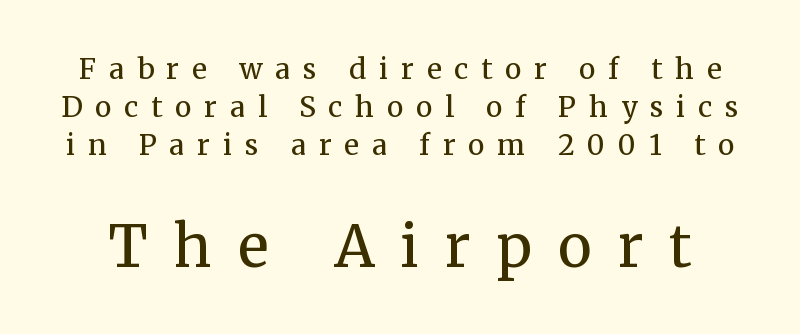
The horizontal fit of the characters is loose and conspicuously gappy. Unlike italic type, these characters show no tilt at all. Weight: in the light-to-regular range. Regarding leading, the lines here are spaced in the standard way. The text was rendered using a seriffed face with decorative stroke endings.
